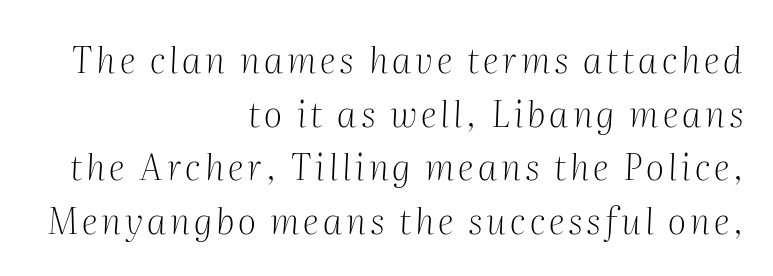
This rendering uses right alignment, leaving the left contour irregular. The letters advance in unequal steps, a hallmark of proportional type. Think standard paragraph weight, or any step lighter than that. Bare-footed words on every line. Compared with ordinary roman type, these characters are visibly tilted.
